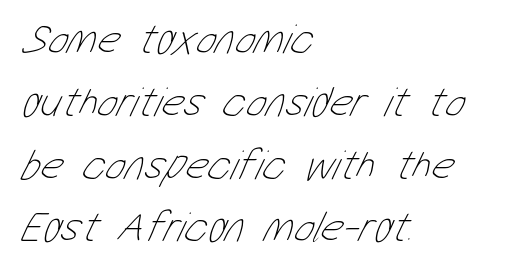
Leftover space on each line is placed entirely after the last word. The letterforms sit shoulder to shoulder at normal distance. Nobody drew a line under any word here. Reading down the column, the eye jumps a familiar distance to each next line. You could not count columns in this text — the font is proportionally spaced. The typesetting does not lean heavy: it is not bold.
